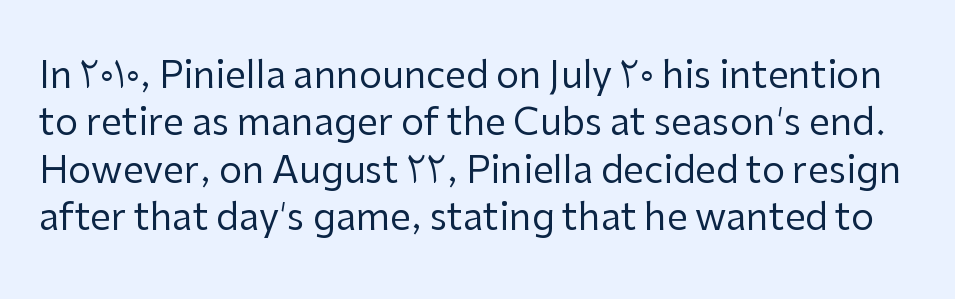
The image shows 37 px regular-weight sans-serif type, upright; set normal line spacing (1.28x), normal letter spacing, not underlined; low stroke contrast and a medium x-height.
